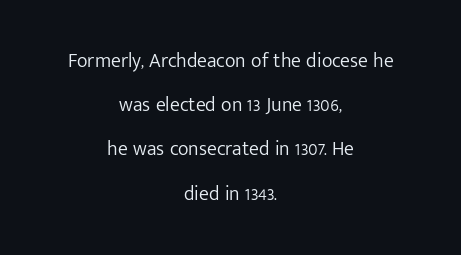
Q: Is the text bold? A: No.
Q: Is the text italic (slanted)? A: No, it is upright.
Q: Is the text underlined? A: No.
Q: How is the paragraph aligned? A: Centered.
Q: Is the spacing between letters normal or unusually wide? A: Normal.
Q: Is the spacing between lines tight, normal or loose? A: Loose.
